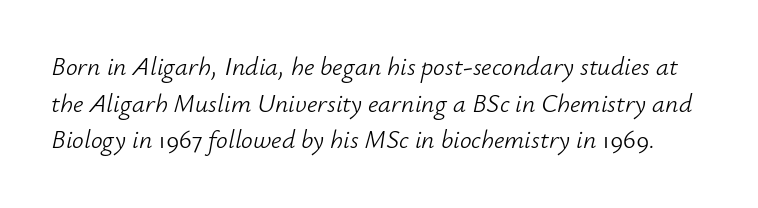
{"italic": "yes", "lean": "right", "slant_degrees": 12, "bold": "no", "underline": "no", "line_spacing": "normal", "line_spacing_ratio": 1.41, "letter_spacing": "normal", "letter_spacing_em": 0.0, "glyph_px": 26}
